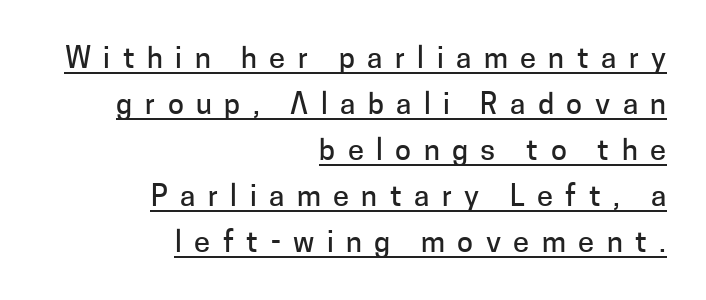
Observe the absence of serifs on each vertical stroke in this sample. These lines sit exactly where default settings would place them. Do the letters lean? They stand straight. The typesetter has applied underlining to the passage shown. The rendering anchors every line to the right-hand side.
